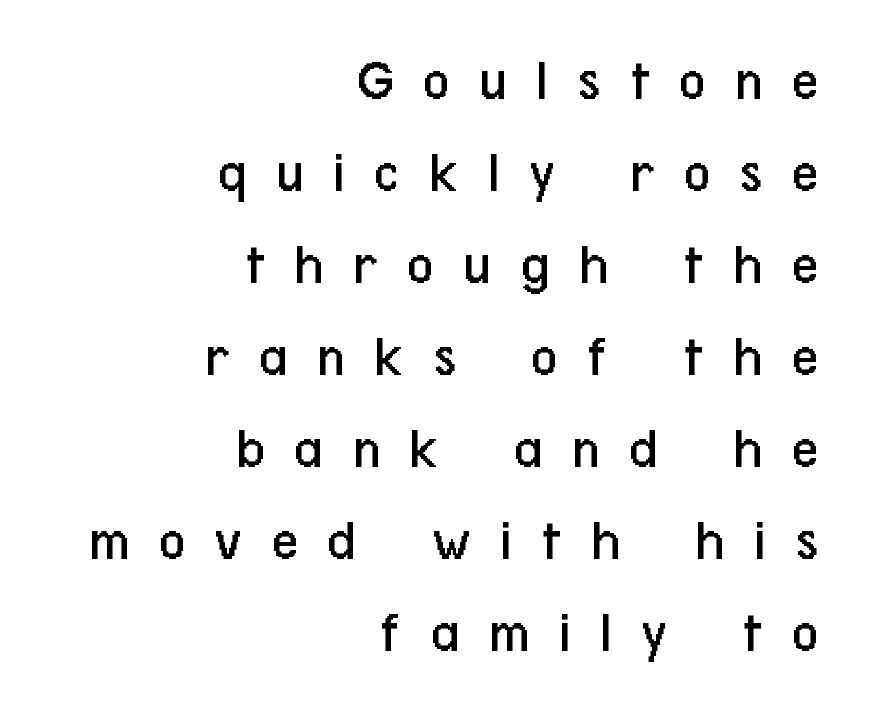
The image shows 59 px regular-weight, condensed sans-serif type, upright; set right-aligned, normal line spacing (1.56x), unusually wide letter spacing (+0.49 em), not underlined; low stroke contrast and a medium x-height.
